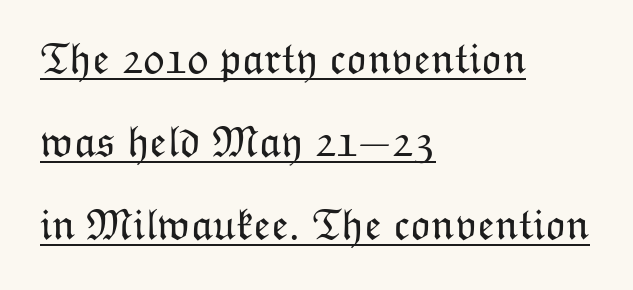
Q: Is the text bold? A: No.
Q: Is the text italic (slanted)? A: No, it is upright.
Q: Is the text underlined? A: Yes.
Q: How is the paragraph aligned? A: Left-aligned.
Q: Is the spacing between letters normal or unusually wide? A: Normal.
Q: Width (condensed, normal, or wide)? A: Normal.
Q: Stroke contrast? A: Low.
Q: x-height? A: Medium.
Q: Monospaced? A: No.
